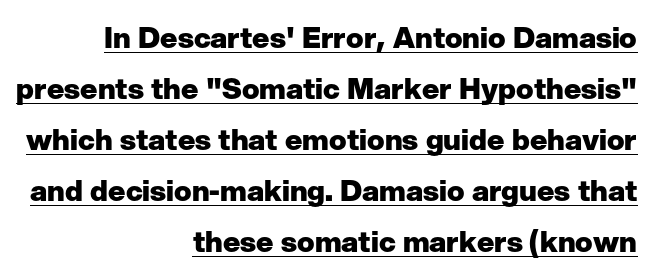
The image shows 29 px heavy sans-serif type, upright; set right-aligned, line spacing 1.76x, normal letter spacing, underlined; low stroke contrast and a medium x-height.
